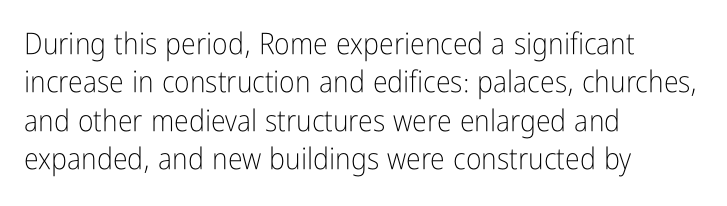
{"serif": "no", "italic": "no", "bold": "no", "weight": "light", "width": "condensed", "stroke_contrast": "low", "x_height": "medium", "monospaced": "no", "underline": "no", "align": "left", "line_spacing": "normal", "line_spacing_ratio": 1.28, "letter_spacing": "normal", "letter_spacing_em": 0.0, "glyph_px": 30}
